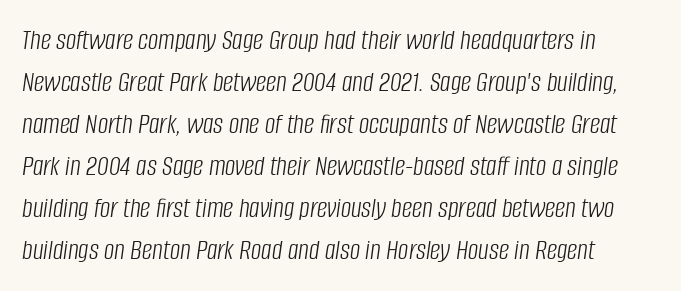
Q: Is the text bold? A: No.
Q: Is the text italic (slanted)? A: Yes, it leans right by about 8 degrees.
Q: Is the text underlined? A: No.
Q: How is the paragraph aligned? A: Left-aligned.
Q: Is the spacing between letters normal or unusually wide? A: Normal.
Q: Is the spacing between lines tight, normal or loose? A: Normal.
Q: Width (condensed, normal, or wide)? A: Condensed.
Q: Stroke contrast? A: Low.
Q: x-height? A: Large.
Q: Monospaced? A: No.
